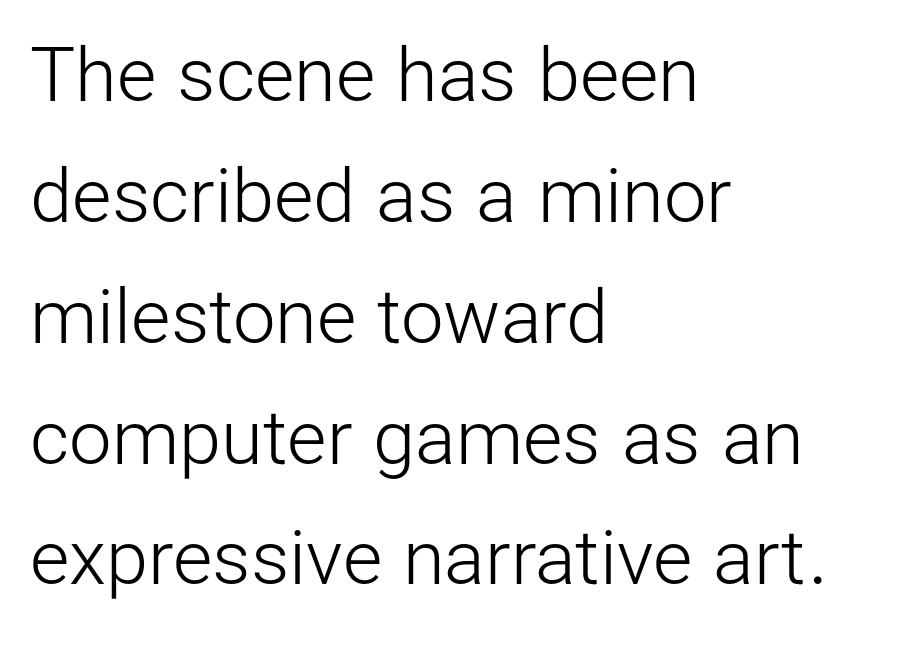
The image shows 76 px light sans-serif type, upright; set left-aligned, normal line spacing (1.59x), normal letter spacing, not underlined; low stroke contrast and a medium x-height.
